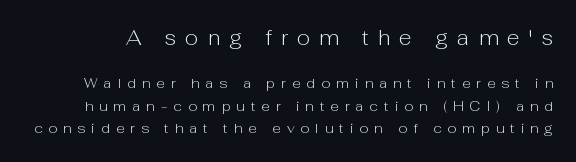
These lines sit exactly where default settings would place them. This is roman type, the default non-slanted kind. Between one letter and the next there's a generous, obvious gap. Character size in the leading block exceeds that of the trailing block. The strokes are not fattened; the text isn't bold. Underline: absent.
